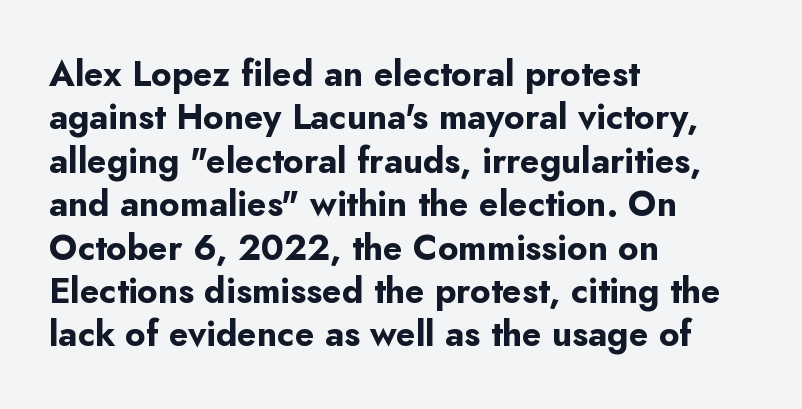
The sample has been set heavy, in full bold. Line starts are locked; line ends wander. Glance below the letters and you will spot only blank space. This is roman type, the default non-slanted kind. Is the letter spacing exaggerated? No — it looks like the ordinary default. Font category for this specimen: sans-serif.
